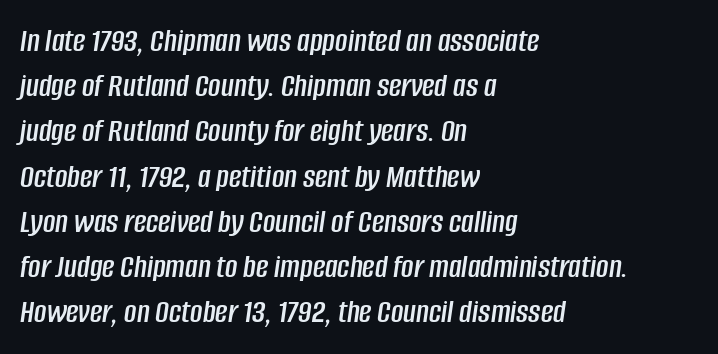
Q: Is the text italic (slanted)? A: Yes, it leans right by about 8 degrees.
Q: Is the text underlined? A: No.
Q: How is the paragraph aligned? A: Left-aligned.
Q: Is the spacing between letters normal or unusually wide? A: Normal.
Q: Is the spacing between lines tight, normal or loose? A: Normal.
Q: Width (condensed, normal, or wide)? A: Condensed.
Q: Stroke contrast? A: Low.
Q: x-height? A: Large.
Q: Monospaced? A: No.
